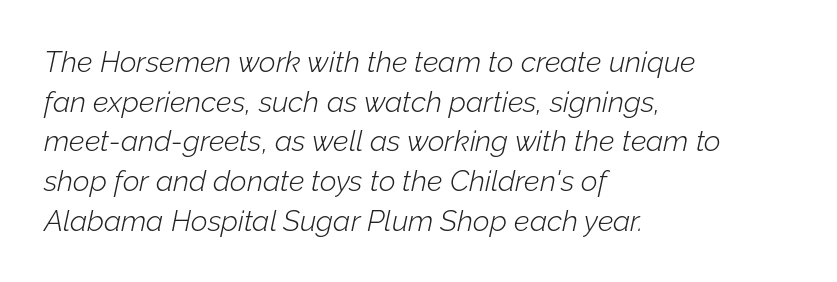
Q: Is the text bold? A: No.
Q: Is the text italic (slanted)? A: Yes, it leans right by about 12 degrees.
Q: Is the text underlined? A: No.
Q: How is the paragraph aligned? A: Left-aligned.
Q: Is the spacing between letters normal or unusually wide? A: Normal.
Q: Is the spacing between lines tight, normal or loose? A: Normal.
Q: Width (condensed, normal, or wide)? A: Normal.
Q: Stroke contrast? A: Low.
Q: x-height? A: Medium.
Q: Monospaced? A: No.
